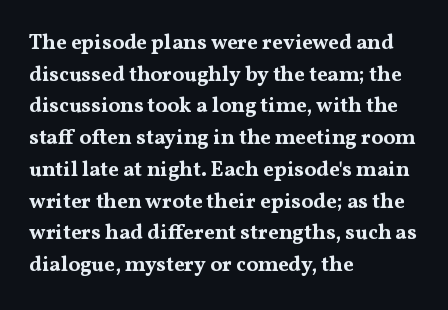
Q: Is the text bold? A: Yes.
Q: Is the text italic (slanted)? A: No, it is upright.
Q: Is the text underlined? A: No.
Q: How is the paragraph aligned? A: Left-aligned.
Q: Is the spacing between letters normal or unusually wide? A: Normal.
Q: Is the spacing between lines tight, normal or loose? A: Normal.
